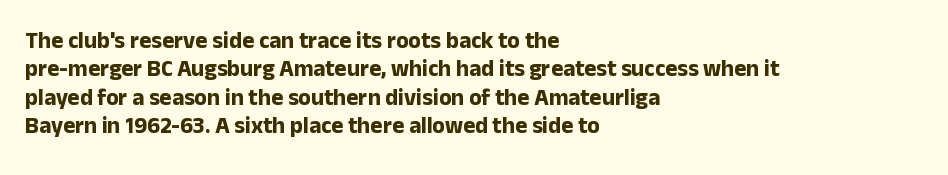
Plain, unruled lines of type. Heft: maximum for text — a bold. The tracking reads as untouched default to a designer's eye. Nope, not italic — everything's standing straight.
